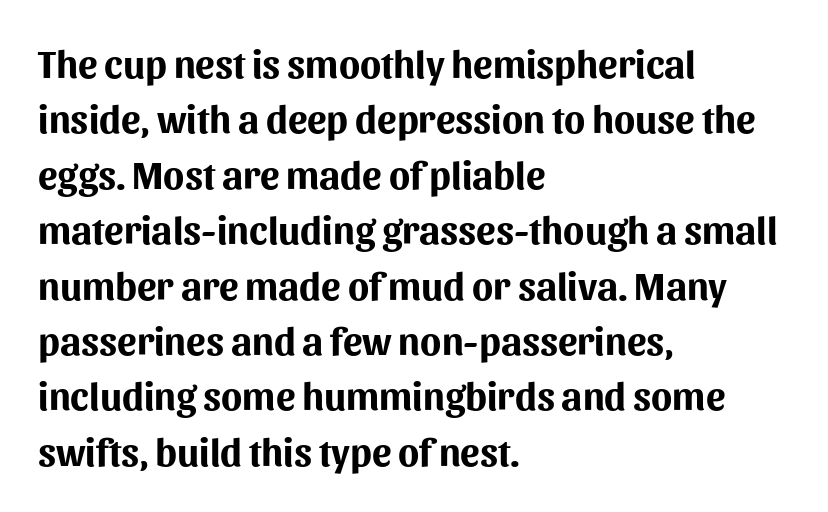
Q: Is the text bold? A: Yes.
Q: Is the text italic (slanted)? A: No, it is upright.
Q: Is the typeface a serif or a sans-serif typeface? A: Sans-serif.
Q: Is the text underlined? A: No.
Q: How is the paragraph aligned? A: Left-aligned.
Q: Is the spacing between letters normal or unusually wide? A: Normal.
Q: Is the spacing between lines tight, normal or loose? A: Normal.
Q: Width (condensed, normal, or wide)? A: Normal.
Q: Stroke contrast? A: Medium.
Q: x-height? A: Medium.
Q: Monospaced? A: No.
